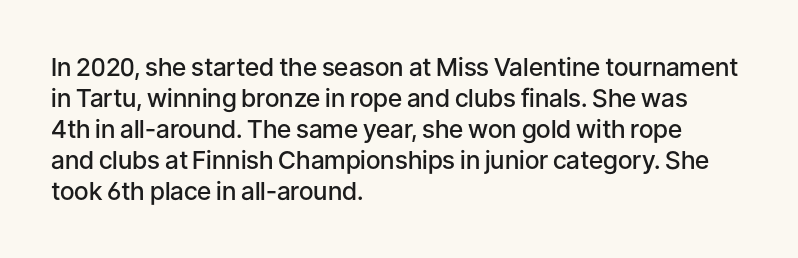
The image shows 25 px text type, upright; set left-aligned, line spacing 1.24x, normal letter spacing, not underlined.
